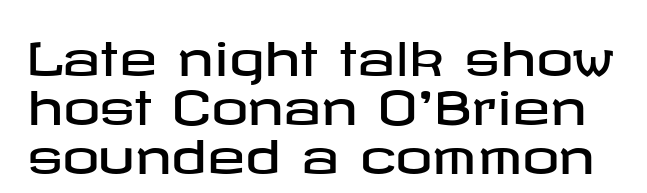
{"serif": "no", "italic": "no", "width": "wide", "stroke_contrast": "low", "x_height": "medium", "underline": "no", "line_spacing": "tight", "line_spacing_ratio": 1.06, "letter_spacing": "normal", "letter_spacing_em": 0.0, "glyph_px": 46}
